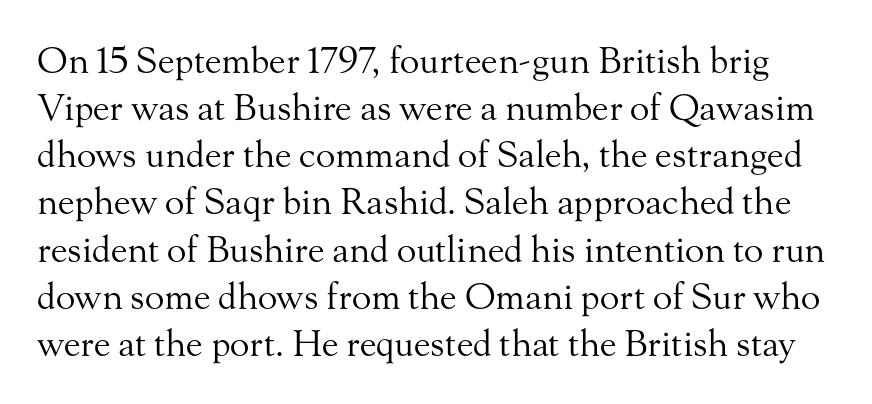
The image shows 36 px regular-weight serif type, upright; set normal line spacing (1.31x), normal letter spacing, not underlined; medium stroke contrast and a small x-height.
